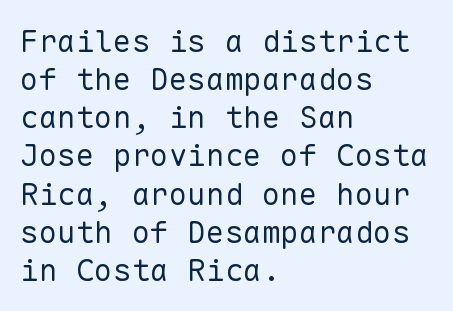
The image shows 31 px regular-weight sans-serif type, upright, monospaced; set left-aligned, line spacing 1.23x, normal letter spacing, not underlined; low stroke contrast and a medium x-height.
